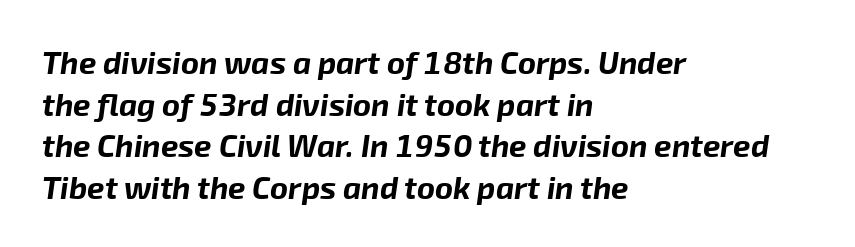
The space between consecutive lines is moderate. The text carries the slant typical of an italic or oblique font. Any mark beneath the type? The region is blank. This is heavy type, rendered in bold. Left-aligned paragraph, ragged on the right.
